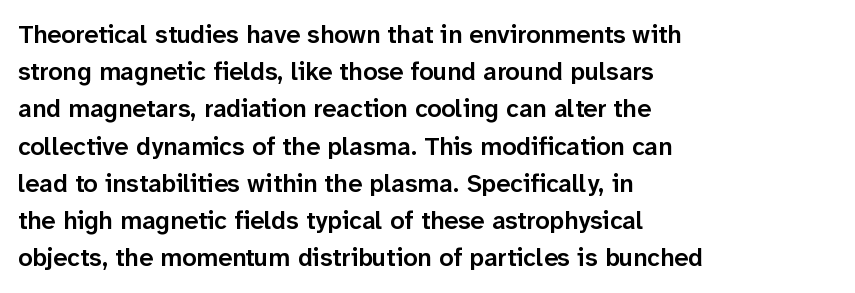
The image shows 25 px text type, upright; set left-aligned, normal line spacing (1.49x), normal letter spacing, not underlined.
